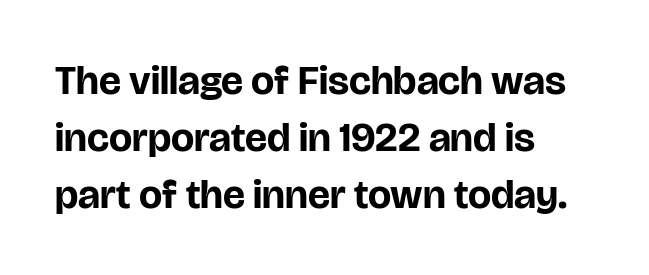
Q: Is the text bold? A: Yes.
Q: Is the text italic (slanted)? A: No, it is upright.
Q: Is the typeface a serif or a sans-serif typeface? A: Sans-serif.
Q: Is the text underlined? A: No.
Q: How is the paragraph aligned? A: Left-aligned.
Q: Is the spacing between letters normal or unusually wide? A: Normal.
Q: Is the spacing between lines tight, normal or loose? A: Normal.
Q: Width (condensed, normal, or wide)? A: Normal.
Q: Stroke contrast? A: Low.
Q: x-height? A: Large.
Q: Monospaced? A: No.
